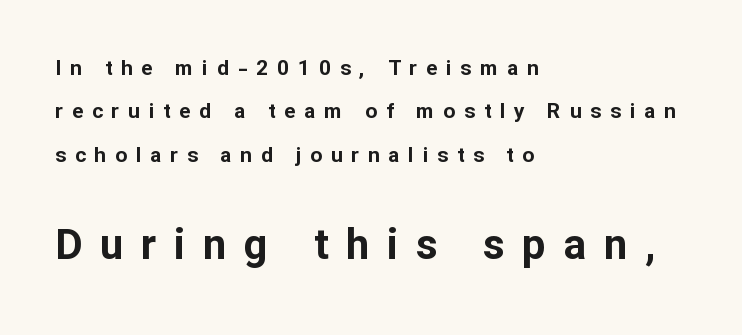
{"serif": "no", "italic": "no", "bold": "yes", "weight": "bold", "width": "normal", "stroke_contrast": "low", "x_height": "medium", "monospaced": "no", "underline": "no", "align": "left", "line_spacing": "loose", "line_spacing_ratio": 2.07, "letter_spacing": "wide", "letter_spacing_em": 0.42, "larger_block": "second", "size_ratio": 2.0, "glyph_px": 42}
